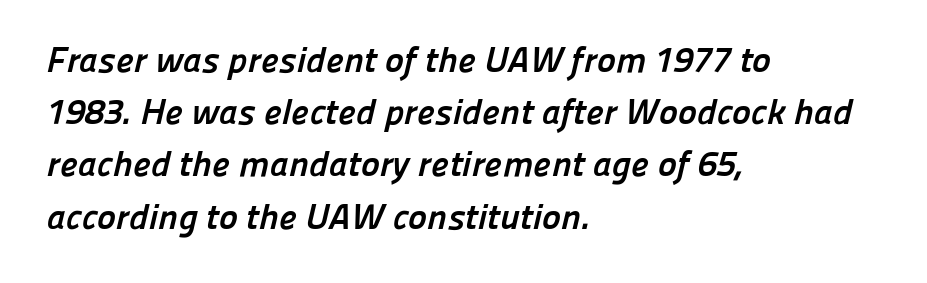
Q: Is the text bold? A: Yes.
Q: Is the typeface a serif or a sans-serif typeface? A: Sans-serif.
Q: Is the text underlined? A: No.
Q: How is the paragraph aligned? A: Left-aligned.
Q: Is the spacing between letters normal or unusually wide? A: Normal.
Q: Is the spacing between lines tight, normal or loose? A: Normal.
Q: Width (condensed, normal, or wide)? A: Normal.
Q: Stroke contrast? A: Low.
Q: x-height? A: Medium.
Q: Monospaced? A: No.
